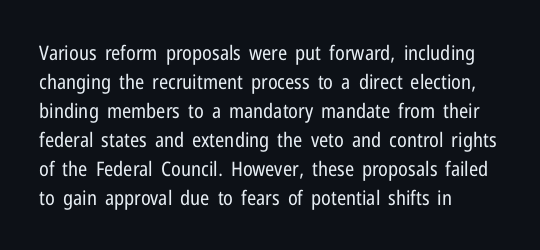
Q: Is the text bold? A: No.
Q: Is the text italic (slanted)? A: No, it is upright.
Q: Is the text underlined? A: No.
Q: How is the paragraph aligned? A: Left-aligned.
Q: Is the spacing between letters normal or unusually wide? A: Normal.
Q: Is the spacing between lines tight, normal or loose? A: Normal.
